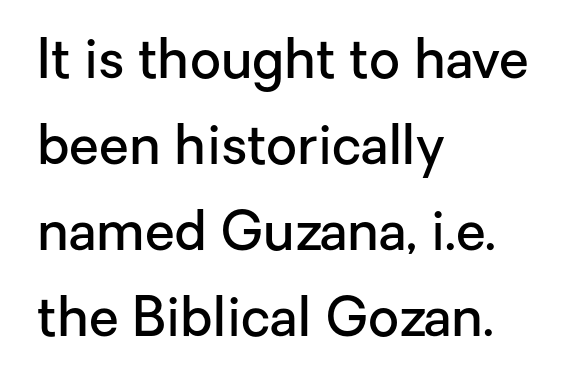
Q: Is the text bold? A: Semi-bold.
Q: Is the text italic (slanted)? A: No, it is upright.
Q: Is the typeface a serif or a sans-serif typeface? A: Sans-serif.
Q: Is the text underlined? A: No.
Q: How is the paragraph aligned? A: Left-aligned.
Q: Is the spacing between letters normal or unusually wide? A: Normal.
Q: Is the spacing between lines tight, normal or loose? A: Normal.
Q: Width (condensed, normal, or wide)? A: Normal.
Q: Stroke contrast? A: Low.
Q: x-height? A: Medium.
Q: Monospaced? A: No.
